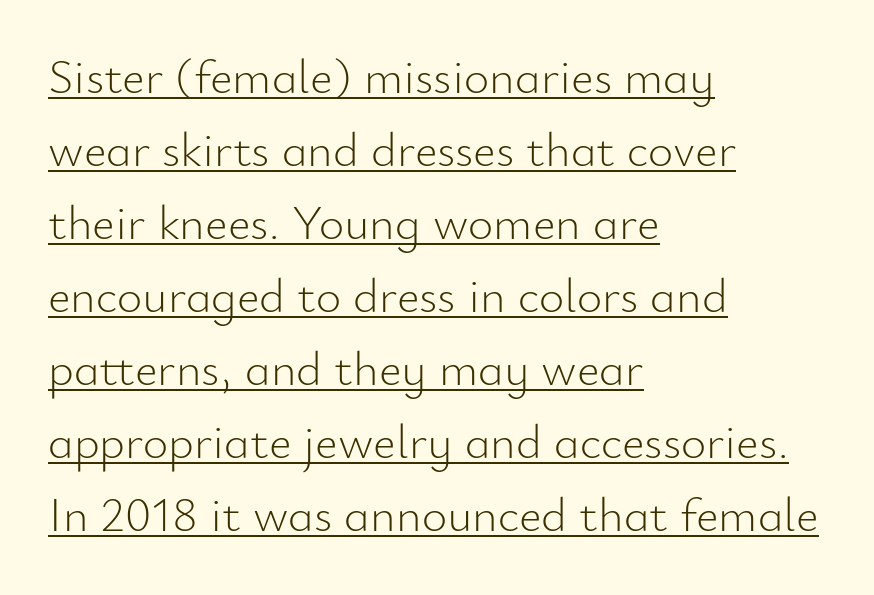
{"serif": "no", "italic": "no", "bold": "no", "weight": "light", "width": "normal", "stroke_contrast": "low", "x_height": "small", "monospaced": "no", "underline": "yes", "align": "left", "line_spacing": "normal", "line_spacing_ratio": 1.49, "letter_spacing": "normal", "letter_spacing_em": 0.0, "glyph_px": 49}
